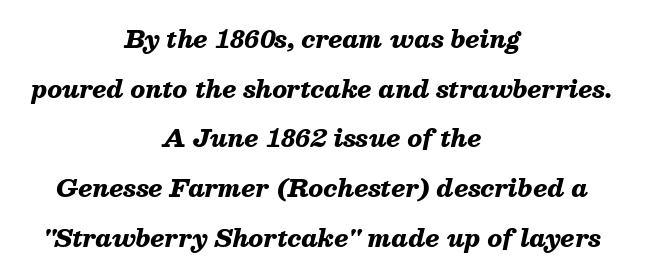
Descender tails drop into unmarked territory. The tracking reads as untouched default to a designer's eye. You could fit nearly another row in the gap between these rows. Layout note: lines centered. What weight is shown? A full bold with thick strokes.
